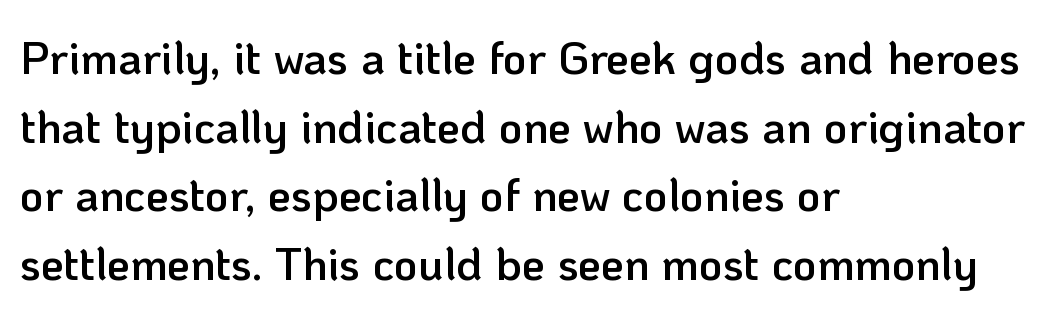
The image shows 46 px semibold sans-serif type, upright; set left-aligned, normal line spacing (1.49x), normal letter spacing, not underlined; low stroke contrast and a medium x-height.
